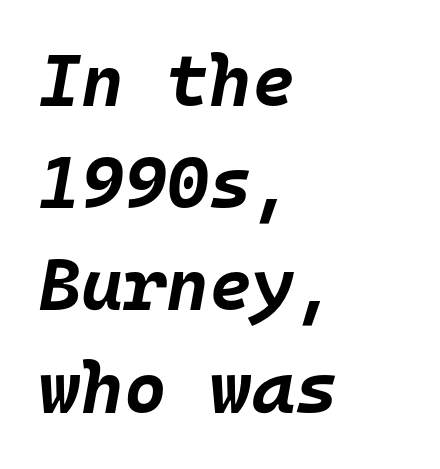
The image shows 73 px bold type, italic (leaning right), monospaced; set left-aligned, normal line spacing (1.4x), normal letter spacing, not underlined; low stroke contrast and a large x-height.
